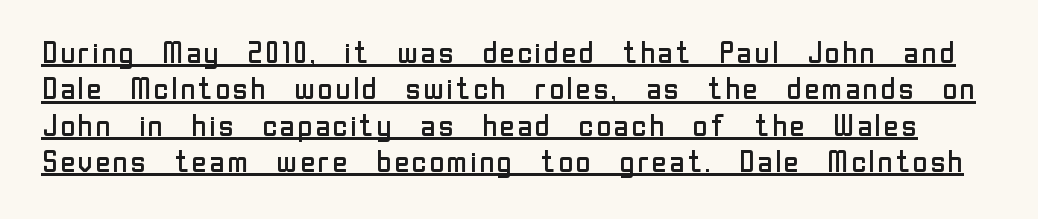
Looks like regular typesetting: each glyph gets only the width it needs. The line texture is even and compact thanks to regular tracking. The typeface chosen for these lines omits serifs. Students, observe the line beneath the letters — that is underlining. Is the stroke heavy? The answer is a plain regular-or-lighter. A roman cut, with each character standing at attention.
